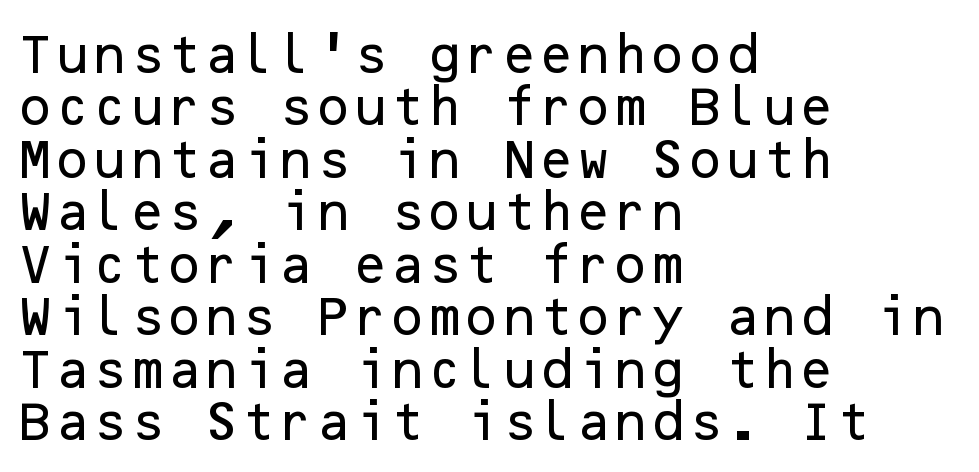
Line starts are locked; line ends wander. Nobody drew a line under any word here. A typesetter would label this face a sans. Posture: upright roman. Honestly, the letter spacing is just normal — you wouldn't notice it.
